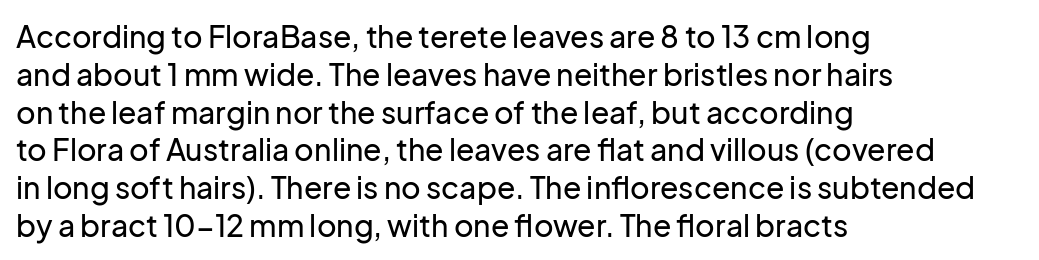
The image shows 30 px sans-serif type, upright; set left-aligned, normal line spacing (1.26x), normal letter spacing, not underlined; low stroke contrast and a medium x-height.
